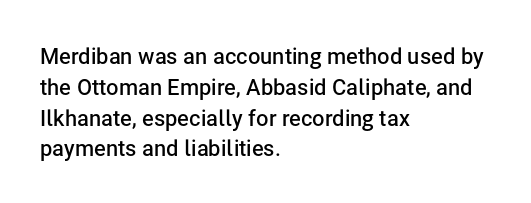
The image shows 22 px text type, upright; set left-aligned, normal line spacing (1.4x), normal letter spacing, not underlined.
